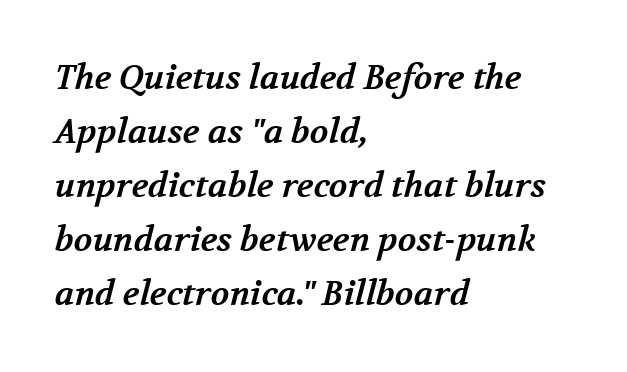
Q: Is the text bold? A: Yes.
Q: Is the typeface a serif or a sans-serif typeface? A: Serif.
Q: Is the text underlined? A: No.
Q: How is the paragraph aligned? A: Left-aligned.
Q: Is the spacing between letters normal or unusually wide? A: Normal.
Q: Is the spacing between lines tight, normal or loose? A: Normal.
Q: Width (condensed, normal, or wide)? A: Normal.
Q: Stroke contrast? A: Medium.
Q: x-height? A: Medium.
Q: Monospaced? A: No.
